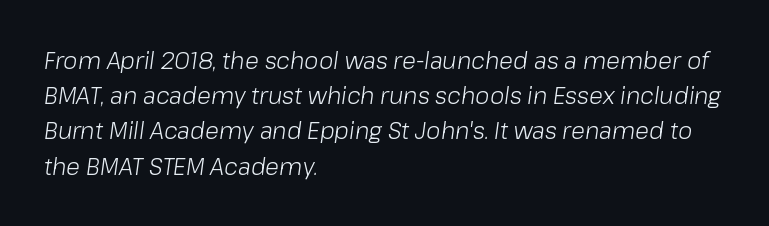
The image shows 23 px text type, italic (leaning right); set left-aligned, normal line spacing (1.53x), normal letter spacing, not underlined.
